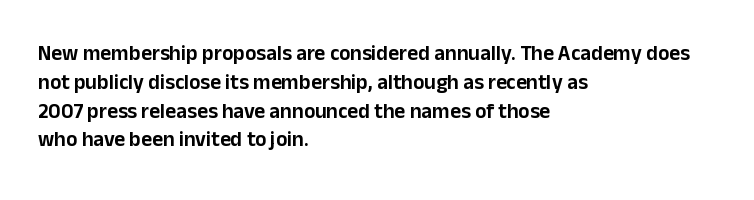
Q: Is the text italic (slanted)? A: No, it is upright.
Q: Is the text underlined? A: No.
Q: How is the paragraph aligned? A: Left-aligned.
Q: Is the spacing between letters normal or unusually wide? A: Normal.
Q: Is the spacing between lines tight, normal or loose? A: Normal.
